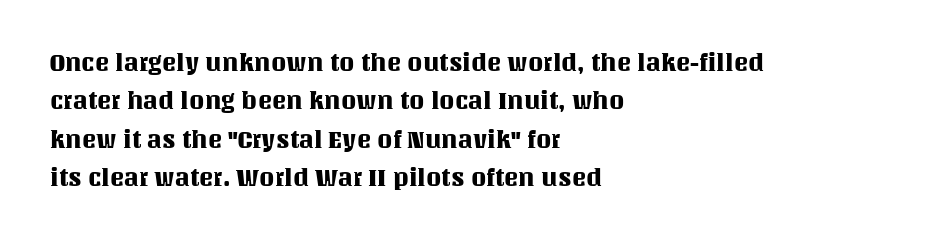
The image shows 24 px text type, upright; set left-aligned, normal line spacing (1.6x), normal letter spacing, not underlined.
